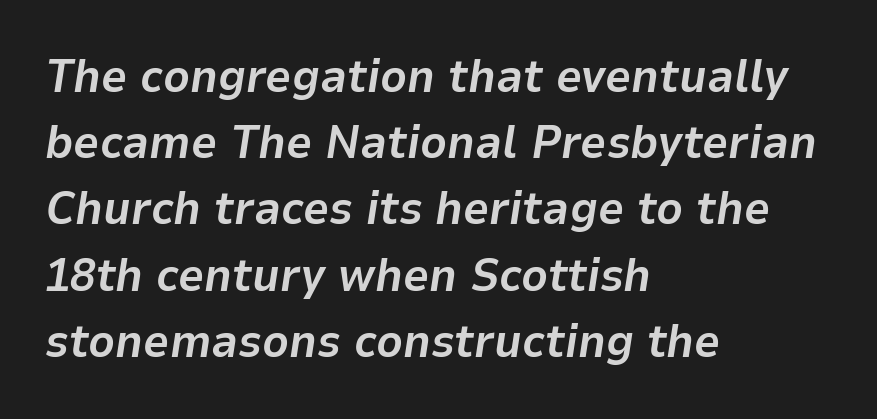
{"italic": "yes", "lean": "right", "slant_degrees": 9, "bold": "yes", "weight": "bold", "width": "normal", "stroke_contrast": "low", "x_height": "medium", "monospaced": "no", "underline": "no", "align": "left", "line_spacing": "normal", "line_spacing_ratio": 1.44, "letter_spacing": "normal", "letter_spacing_em": 0.0, "glyph_px": 46}
